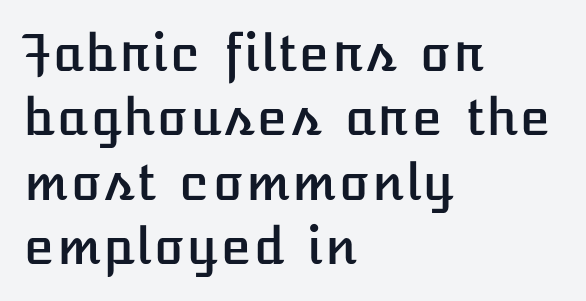
Q: Is the text italic (slanted)? A: No, it is upright.
Q: Is the text underlined? A: No.
Q: How is the paragraph aligned? A: Left-aligned.
Q: Is the spacing between letters normal or unusually wide? A: Normal.
Q: Is the spacing between lines tight, normal or loose? A: Normal.
Q: Width (condensed, normal, or wide)? A: Normal.
Q: Stroke contrast? A: Low.
Q: x-height? A: Medium.
